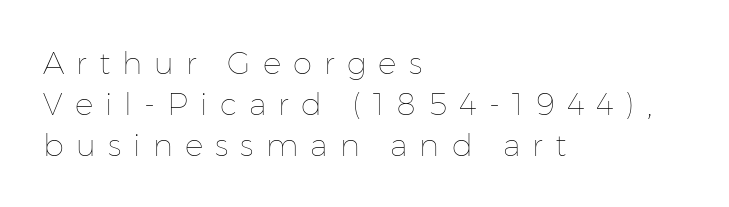
Layout note: lines flush left. Anything drawn beneath the words? Only blank space. Style check: upright. The rendering uses natural spacing where letterforms have individual widths.
